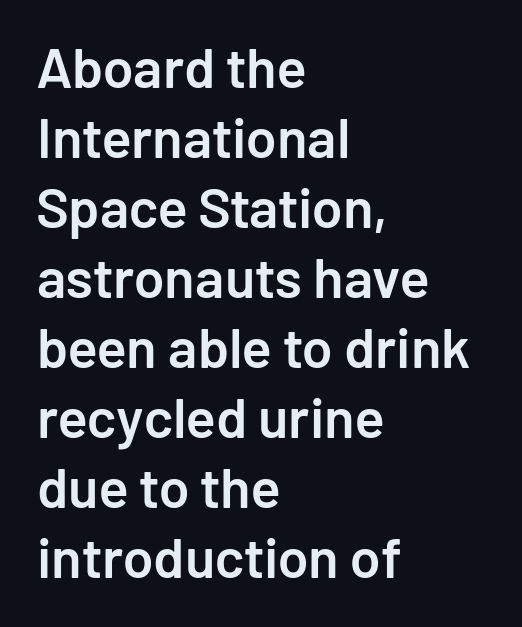
The image shows 56 px semibold sans-serif type, upright; set left-aligned, normal line spacing (1.25x), normal letter spacing, not underlined; low stroke contrast and a medium x-height.
